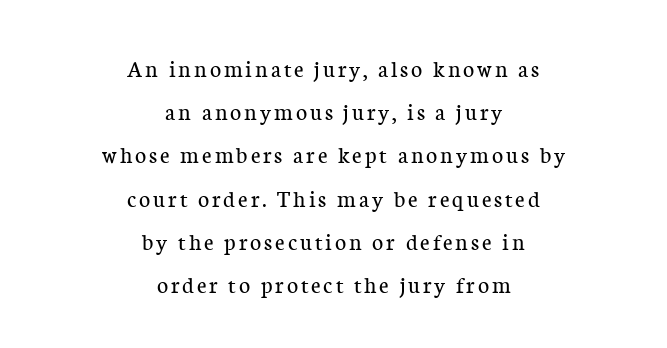
{"italic": "no", "bold": "no", "underline": "no", "align": "center", "line_spacing_ratio": 1.8, "glyph_px": 24}
